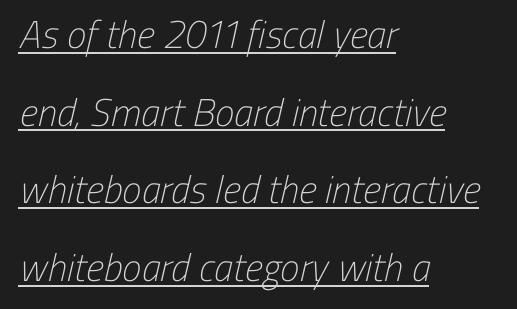
Q: Is the text bold? A: No.
Q: Is the typeface a serif or a sans-serif typeface? A: Sans-serif.
Q: Is the text underlined? A: Yes.
Q: How is the paragraph aligned? A: Left-aligned.
Q: Is the spacing between letters normal or unusually wide? A: Normal.
Q: Is the spacing between lines tight, normal or loose? A: Loose.
Q: Width (condensed, normal, or wide)? A: Condensed.
Q: Stroke contrast? A: Low.
Q: x-height? A: Medium.
Q: Monospaced? A: No.
